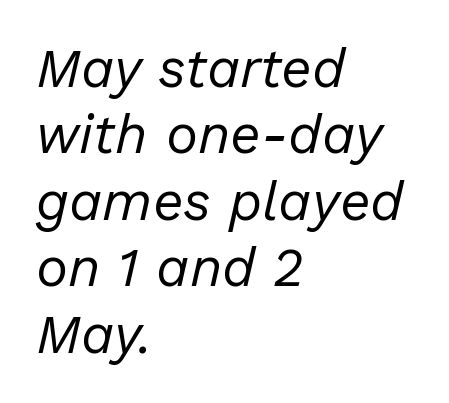
Q: Is the text bold? A: No.
Q: Is the text italic (slanted)? A: Yes, it leans right by about 13 degrees.
Q: Is the text underlined? A: No.
Q: How is the paragraph aligned? A: Left-aligned.
Q: Is the spacing between letters normal or unusually wide? A: Normal.
Q: Width (condensed, normal, or wide)? A: Normal.
Q: Stroke contrast? A: Low.
Q: x-height? A: Medium.
Q: Monospaced? A: No.
